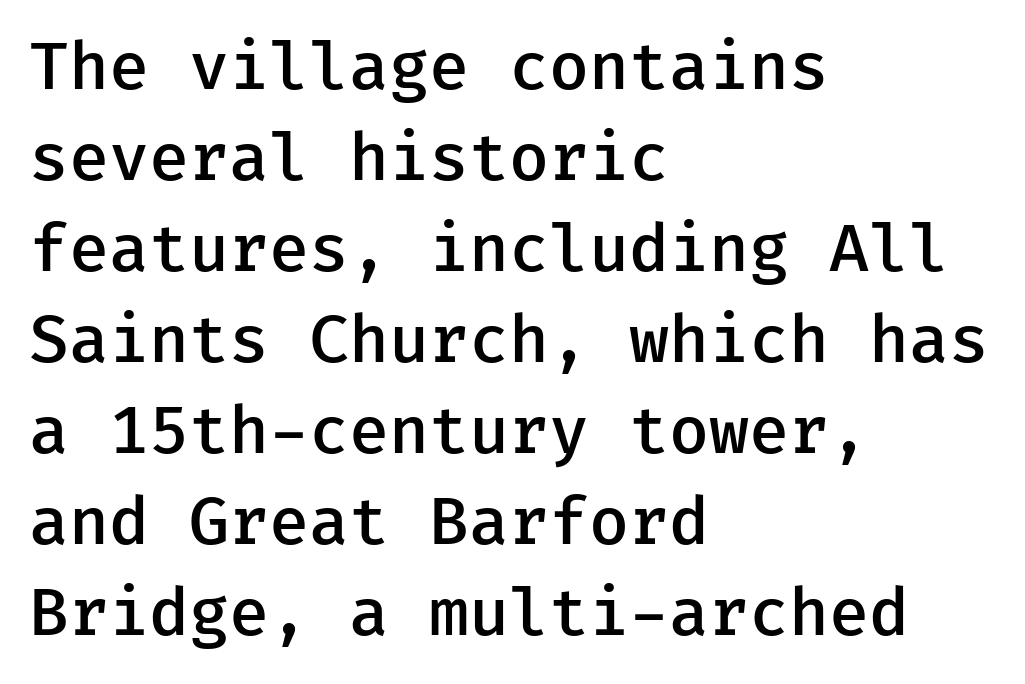
Q: Is the text bold? A: Semi-bold.
Q: Is the text italic (slanted)? A: No, it is upright.
Q: Is the typeface a serif or a sans-serif typeface? A: Sans-serif.
Q: Is the text underlined? A: No.
Q: How is the paragraph aligned? A: Left-aligned.
Q: Is the spacing between letters normal or unusually wide? A: Normal.
Q: Is the spacing between lines tight, normal or loose? A: Normal.
Q: Width (condensed, normal, or wide)? A: Normal.
Q: Stroke contrast? A: Low.
Q: x-height? A: Medium.
